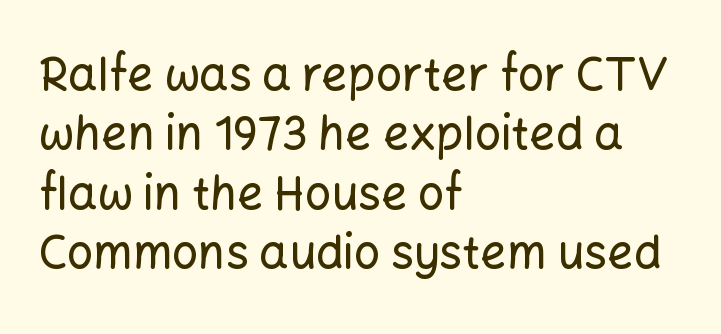
Q: Is the text italic (slanted)? A: No, it is upright.
Q: Is the typeface a serif or a sans-serif typeface? A: Sans-serif.
Q: Is the text underlined? A: No.
Q: How is the paragraph aligned? A: Left-aligned.
Q: Is the spacing between letters normal or unusually wide? A: Normal.
Q: Is the spacing between lines tight, normal or loose? A: Normal.
Q: Width (condensed, normal, or wide)? A: Normal.
Q: Stroke contrast? A: Low.
Q: x-height? A: Medium.
Q: Monospaced? A: No.
